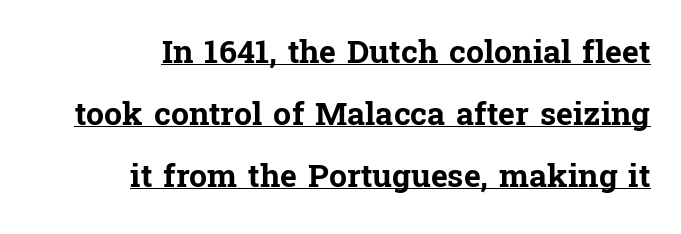
The image shows 32 px bold serif type, upright; set right-aligned, loose line spacing (1.93x), normal letter spacing, underlined; low stroke contrast and a medium x-height.
